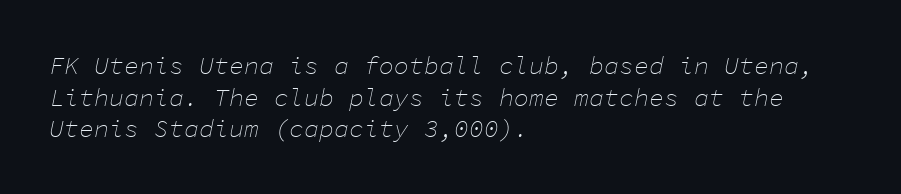
Q: Is the text bold? A: No.
Q: Is the text italic (slanted)? A: Yes, it leans right by about 11 degrees.
Q: Is the text underlined? A: No.
Q: How is the paragraph aligned? A: Left-aligned.
Q: Is the spacing between letters normal or unusually wide? A: Normal.
Q: Is the spacing between lines tight, normal or loose? A: Normal.
